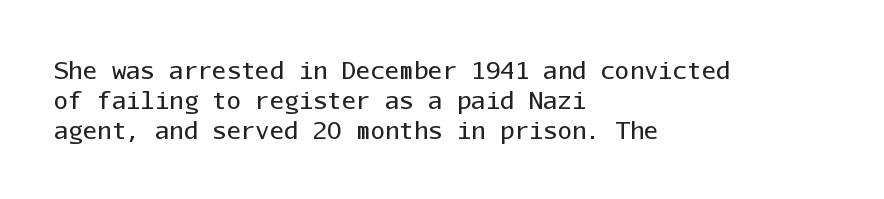
If you drew a line through each stem, it would be perfectly vertical. Tracking value appears to be zero — textbook default spacing. The rag falls on the right side of this text block. The face looks like a standard text weight, possibly lighter. The string is rendered with underlining switched off.
